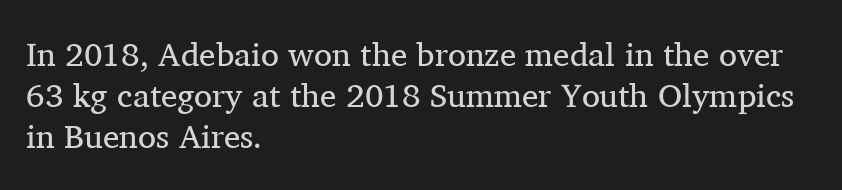
Q: Is the text bold? A: No.
Q: Is the text italic (slanted)? A: No, it is upright.
Q: Is the typeface a serif or a sans-serif typeface? A: Serif.
Q: Is the text underlined? A: No.
Q: How is the paragraph aligned? A: Left-aligned.
Q: Is the spacing between letters normal or unusually wide? A: Normal.
Q: Is the spacing between lines tight, normal or loose? A: Normal.
Q: Width (condensed, normal, or wide)? A: Normal.
Q: Stroke contrast? A: Medium.
Q: x-height? A: Medium.
Q: Monospaced? A: No.
